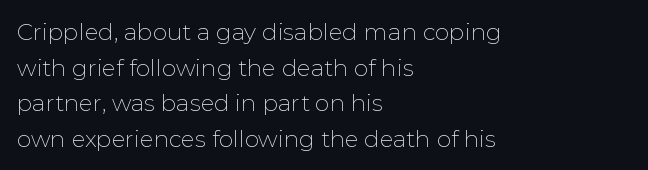
{"italic": "no", "bold": "no", "underline": "no", "align": "left", "line_spacing": "normal", "line_spacing_ratio": 1.55, "letter_spacing": "normal", "letter_spacing_em": 0.0, "glyph_px": 23}
